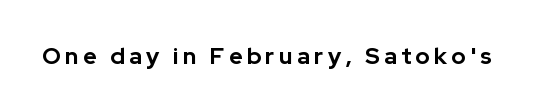
The words here are not underlined. Ascenders rise straight up at ninety degrees. What weight is shown? A full bold with thick strokes.
